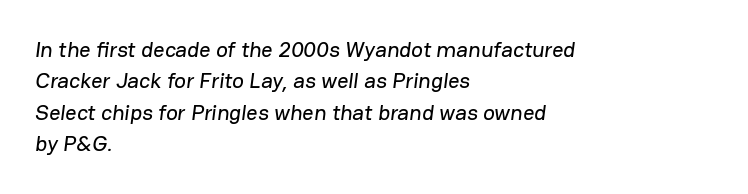
{"underline": "no", "align": "left", "line_spacing": "normal", "line_spacing_ratio": 1.43, "letter_spacing": "normal", "letter_spacing_em": 0.0, "glyph_px": 22}
